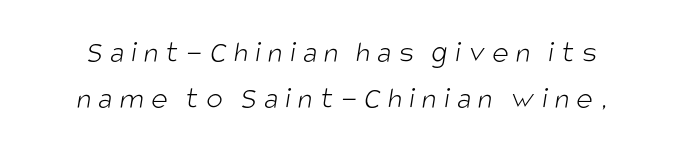
Q: Is the text bold? A: No.
Q: Is the typeface a serif or a sans-serif typeface? A: Sans-serif.
Q: Is the text underlined? A: No.
Q: Is the spacing between letters normal or unusually wide? A: Unusually wide.
Q: Is the spacing between lines tight, normal or loose? A: Normal.
Q: Width (condensed, normal, or wide)? A: Condensed.
Q: Stroke contrast? A: Low.
Q: x-height? A: Large.
Q: Monospaced? A: No.
